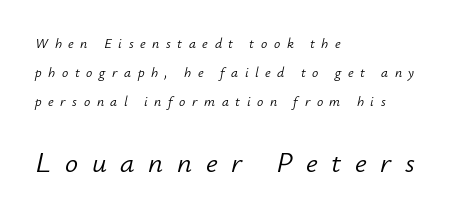
{"italic": "yes", "lean": "right", "slant_degrees": 12, "bold": "no", "weight": "light", "width": "normal", "stroke_contrast": "low", "x_height": "small", "monospaced": "no", "underline": "no", "align": "left", "line_spacing": "loose", "line_spacing_ratio": 2.07, "letter_spacing": "wide", "letter_spacing_em": 0.47, "larger_block": "second", "size_ratio": 2.07, "glyph_px": 29}
